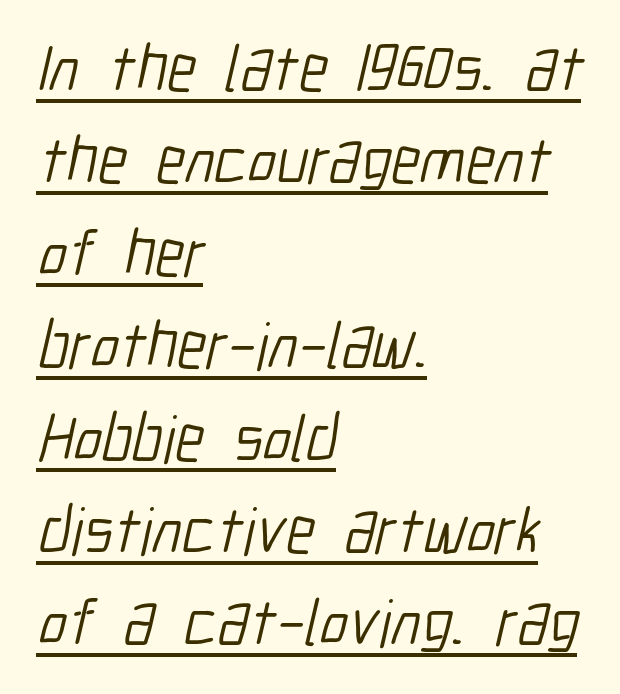
Q: Is the text bold? A: No.
Q: Is the typeface a serif or a sans-serif typeface? A: Sans-serif.
Q: Is the text underlined? A: Yes.
Q: How is the paragraph aligned? A: Left-aligned.
Q: Is the spacing between letters normal or unusually wide? A: Normal.
Q: Is the spacing between lines tight, normal or loose? A: Normal.
Q: Width (condensed, normal, or wide)? A: Condensed.
Q: Stroke contrast? A: Low.
Q: x-height? A: Medium.
Q: Monospaced? A: No.
